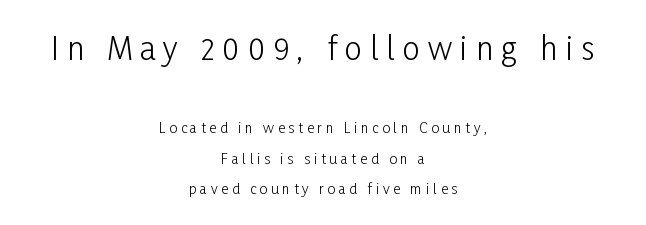
{"serif": "no", "italic": "no", "bold": "no", "weight": "light", "width": "condensed", "stroke_contrast": "low", "x_height": "medium", "monospaced": "no", "underline": "no", "align": "center", "line_spacing": "loose", "line_spacing_ratio": 2.15, "letter_spacing": "wide", "letter_spacing_em": 0.26, "larger_block": "first", "size_ratio": 2.21, "glyph_px": 31}
